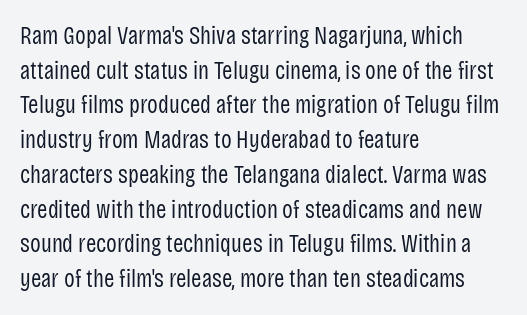
The letters stand straight up with perfectly vertical stems. The typesetter chose a ragged-right arrangement here. What's the leading like? Ordinary, nothing unusual. Nothing unusual about the tracking: characters are spaced as the font intends. Is the stroke heavy? The answer is a plain regular-or-lighter.
